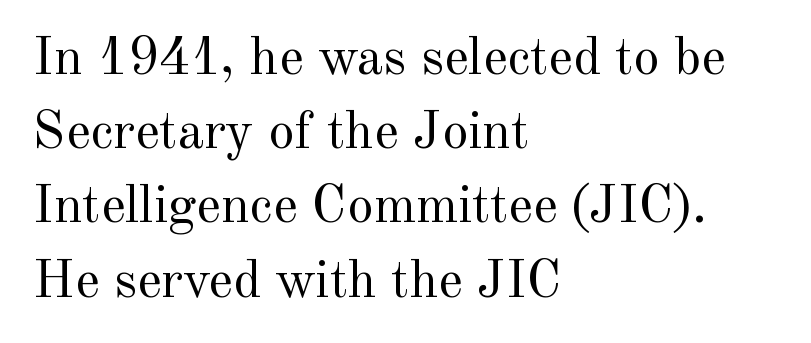
The font sits on the lighter half of the weight spectrum, regular included. The lines are quadded left. A typesetter would label this face a serif. The designer left line spacing at the default. The passage shown is typed in a proportional face where columns would drift.
